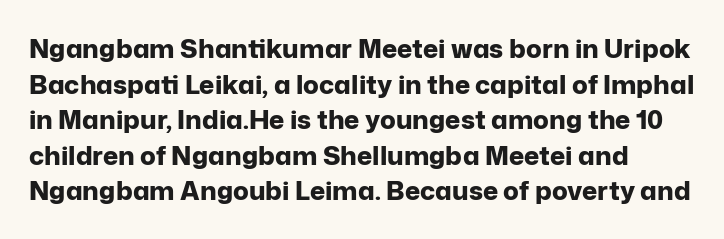
The image shows 26 px bold type, upright; set normal line spacing (1.37x), normal letter spacing, not underlined.
